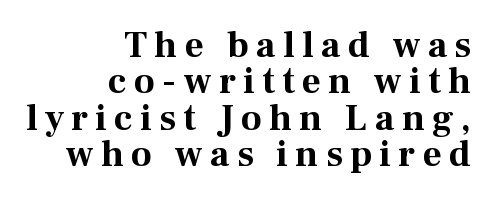
The typesetter chose a ragged-left arrangement here. The rendering uses natural spacing where letterforms have individual widths. Leading is clearly below the norm, producing a dense column. Does the lettering tilt? It doesn't — this is upright. What weight is shown? A full bold with thick strokes.
